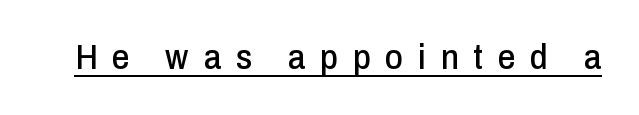
Q: Is the text italic (slanted)? A: No, it is upright.
Q: Is the typeface a serif or a sans-serif typeface? A: Sans-serif.
Q: Is the text underlined? A: Yes.
Q: Is the spacing between letters normal or unusually wide? A: Unusually wide.
Q: Width (condensed, normal, or wide)? A: Condensed.
Q: Stroke contrast? A: Low.
Q: x-height? A: Medium.
Q: Monospaced? A: No.
